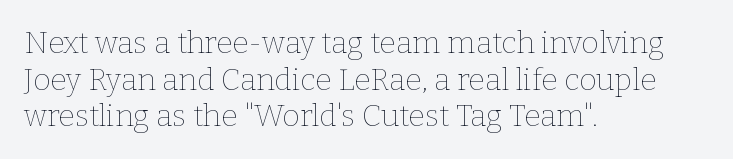
{"italic": "no", "bold": "no", "weight": "thin", "width": "normal", "stroke_contrast": "low", "x_height": "medium", "monospaced": "no", "underline": "no", "align": "left", "line_spacing_ratio": 1.22, "letter_spacing": "normal", "letter_spacing_em": 0.0, "glyph_px": 30}
